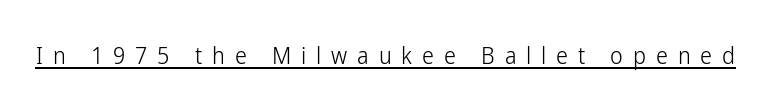
The image shows 24 px text type, upright; set unusually wide letter spacing (+0.41 em), underlined.
